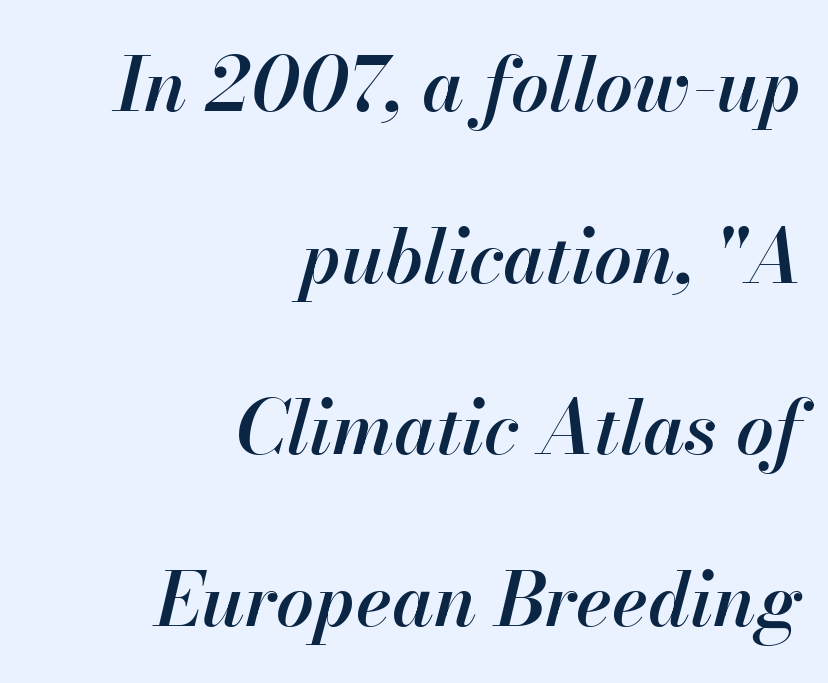
{"italic": "yes", "lean": "right", "slant_degrees": 13, "bold": "semi", "weight": "semibold", "width": "normal", "stroke_contrast": "high", "x_height": "small", "monospaced": "no", "underline": "no", "align": "right", "line_spacing": "loose", "line_spacing_ratio": 2.29, "letter_spacing": "normal", "letter_spacing_em": 0.0, "glyph_px": 75}
